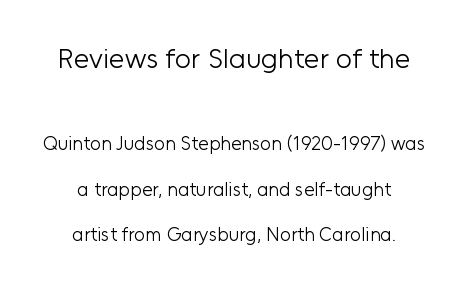
{"serif": "no", "italic": "no", "bold": "no", "weight": "light", "width": "normal", "stroke_contrast": "low", "x_height": "medium", "monospaced": "no", "underline": "no", "align": "center", "line_spacing": "loose", "line_spacing_ratio": 2.41, "letter_spacing": "normal", "letter_spacing_em": 0.0, "larger_block": "first", "size_ratio": 1.47, "glyph_px": 28}
